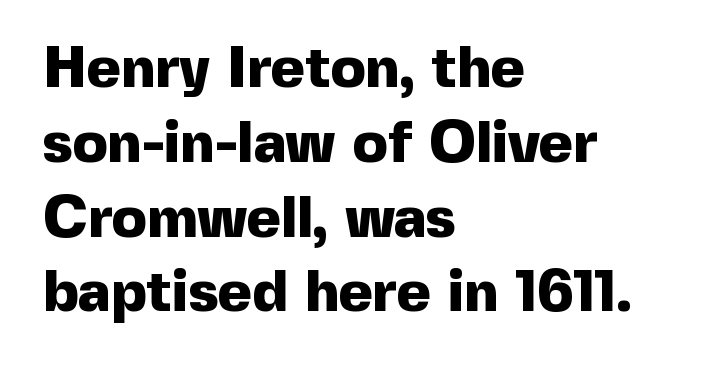
The image shows 58 px heavy sans-serif type, upright; set left-aligned, normal line spacing (1.29x), normal letter spacing, not underlined; a medium x-height.
